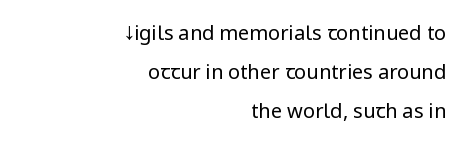
Q: Is the text bold? A: No.
Q: Is the text italic (slanted)? A: No, it is upright.
Q: Is the text underlined? A: No.
Q: How is the paragraph aligned? A: Right-aligned.
Q: Is the spacing between letters normal or unusually wide? A: Normal.
Q: Is the spacing between lines tight, normal or loose? A: Loose.
